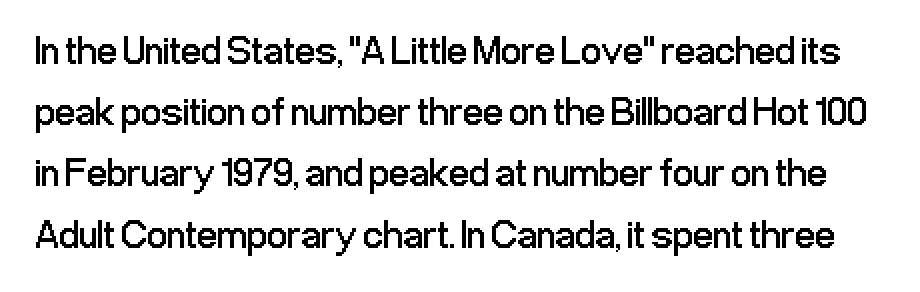
Q: Is the text bold? A: No.
Q: Is the text italic (slanted)? A: No, it is upright.
Q: Is the typeface a serif or a sans-serif typeface? A: Sans-serif.
Q: Is the text underlined? A: No.
Q: Is the spacing between letters normal or unusually wide? A: Normal.
Q: Is the spacing between lines tight, normal or loose? A: Normal.
Q: Width (condensed, normal, or wide)? A: Condensed.
Q: Stroke contrast? A: Low.
Q: x-height? A: Medium.
Q: Monospaced? A: No.
